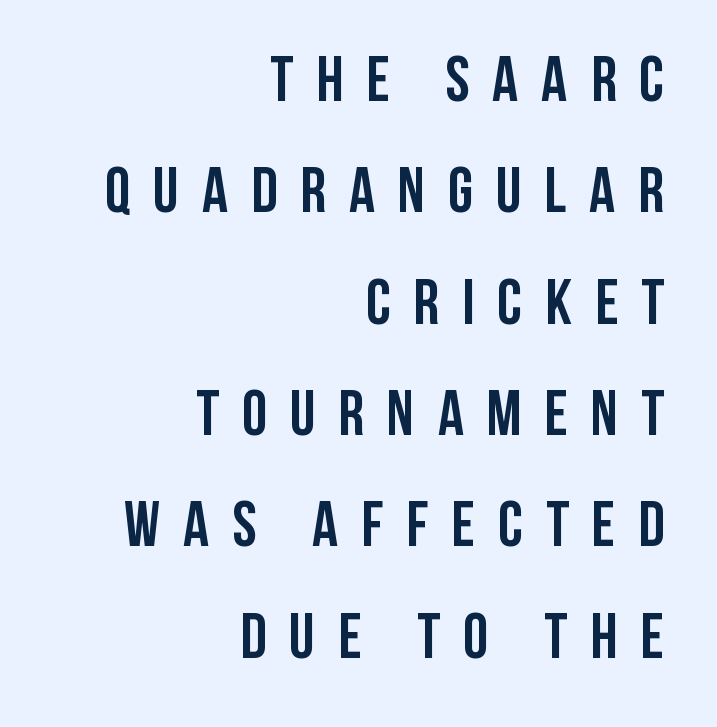
{"serif": "no", "italic": "no", "bold": "yes", "weight": "semibold", "width": "condensed", "stroke_contrast": "low", "x_height": "large", "monospaced": "no", "underline": "no", "align": "right", "line_spacing_ratio": 1.74, "letter_spacing": "wide", "letter_spacing_em": 0.36, "glyph_px": 64}
